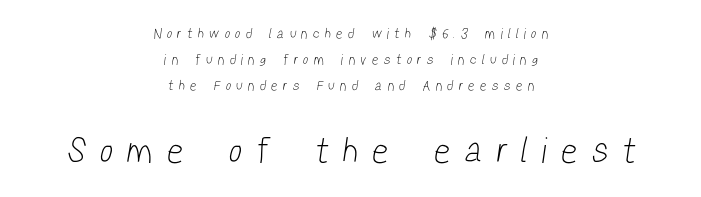
Q: Is the text bold? A: No.
Q: Is the typeface a serif or a sans-serif typeface? A: Sans-serif.
Q: Is the text underlined? A: No.
Q: How is the paragraph aligned? A: Centered.
Q: Is the spacing between letters normal or unusually wide? A: Unusually wide.
Q: Which block of text is set in a larger size, the first (top) or the second (bottom)? A: The second (bottom) one.
Q: Width (condensed, normal, or wide)? A: Condensed.
Q: Stroke contrast? A: Low.
Q: x-height? A: Medium.
Q: Monospaced? A: No.
